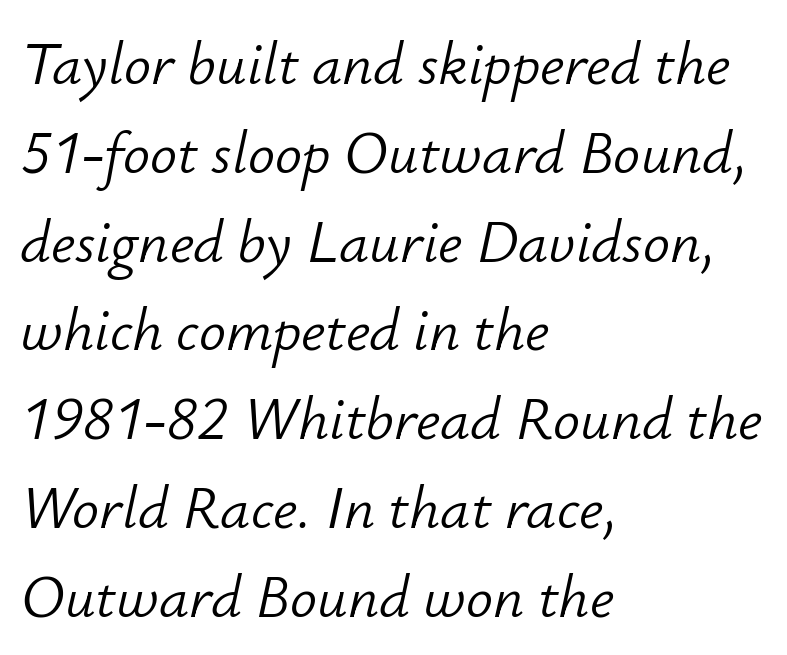
The image shows 60 px light type, italic (leaning right); set left-aligned, normal line spacing (1.48x), normal letter spacing, not underlined; low stroke contrast and a small x-height.
